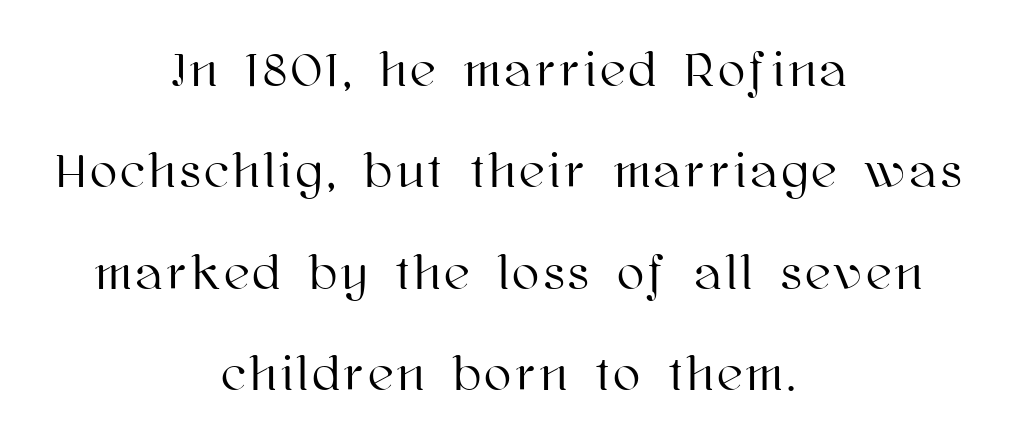
{"italic": "no", "width": "normal", "stroke_contrast": "high", "x_height": "medium", "monospaced": "no", "underline": "no", "align": "center", "line_spacing": "loose", "line_spacing_ratio": 2.07, "glyph_px": 49}
